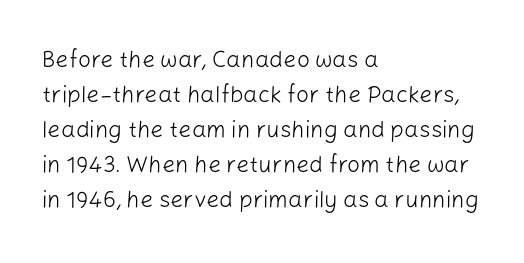
The image shows 23 px text type, upright; set left-aligned, normal line spacing (1.52x), normal letter spacing, not underlined.
